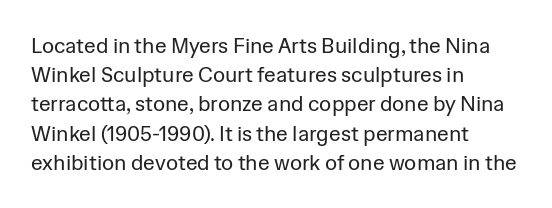
The image shows 21 px text type, upright; set left-aligned, normal line spacing (1.39x), normal letter spacing, not underlined.
